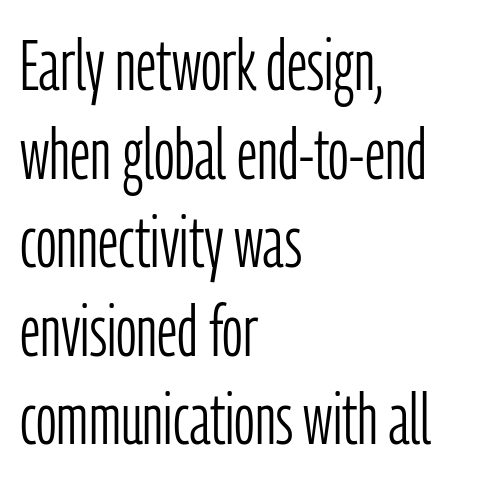
{"serif": "no", "italic": "no", "bold": "no", "weight": "light", "width": "condensed", "stroke_contrast": "low", "x_height": "medium", "monospaced": "no", "underline": "no", "align": "left", "line_spacing_ratio": 1.23, "letter_spacing": "normal", "letter_spacing_em": 0.0, "glyph_px": 72}
